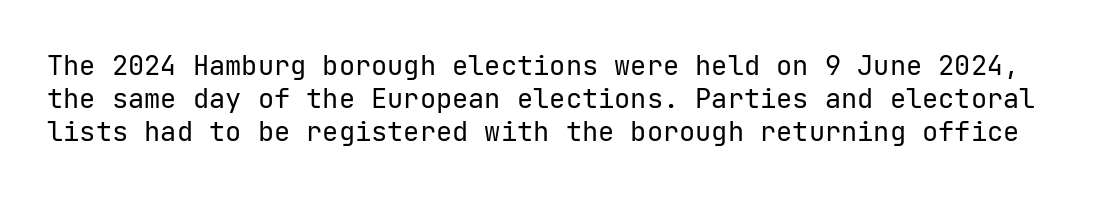
The letters stand upright; this is a roman face. Stroke thickness stays within the range of a standard reading face or lighter. Letter spacing: default. Letters rest on an invisible, unmarked baseline.
